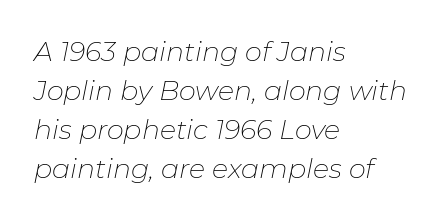
The image shows 27 px text type, italic (leaning right); set left-aligned, normal line spacing (1.45x), normal letter spacing, not underlined.
